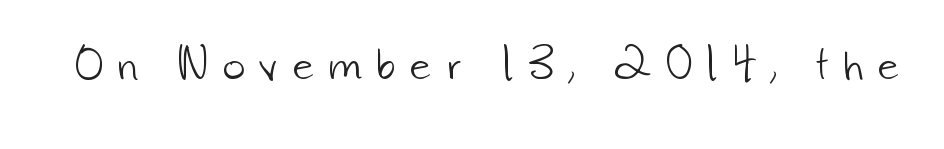
Note the varied advance widths — an 'i' is clearly narrower than an 'm'. Just letters on the line, the space beneath them empty. The tracking reads as deliberately expanded to a designer's eye. Heft: none added — not bold.
